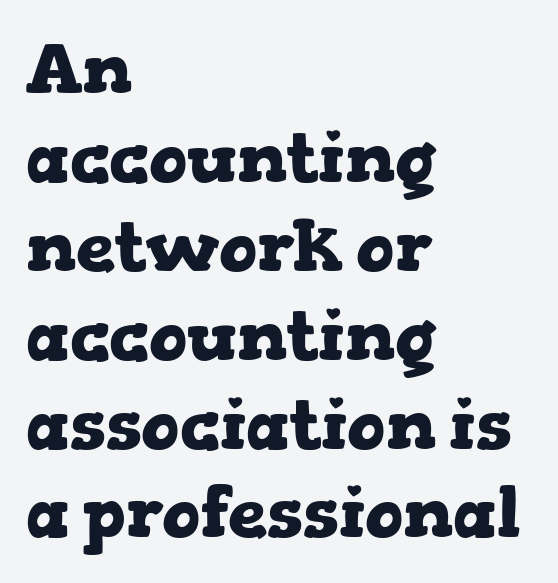
{"serif": "yes", "italic": "no", "bold": "yes", "weight": "heavy", "width": "wide", "stroke_contrast": "low", "x_height": "medium", "monospaced": "no", "underline": "no", "align": "left", "line_spacing": "normal", "line_spacing_ratio": 1.27, "letter_spacing": "normal", "letter_spacing_em": 0.0, "glyph_px": 70}
